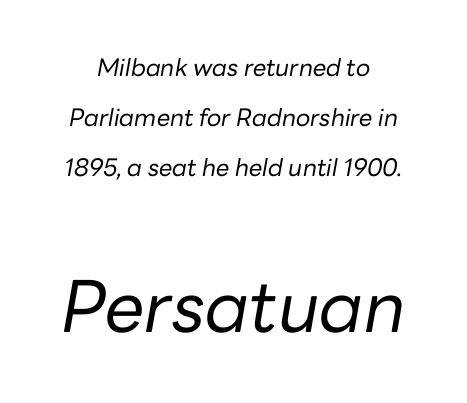
The image shows 71 px regular-weight type, italic (leaning right); set loose line spacing (2.09x), normal letter spacing, not underlined; the second (bottom) block is 2.96x larger; low stroke contrast and a medium x-height.
